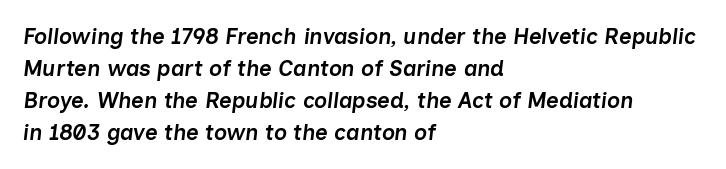
{"italic": "yes", "lean": "right", "slant_degrees": 7, "bold": "semi", "underline": "no", "align": "left", "line_spacing": "normal", "line_spacing_ratio": 1.45, "letter_spacing": "normal", "letter_spacing_em": 0.0, "glyph_px": 22}
